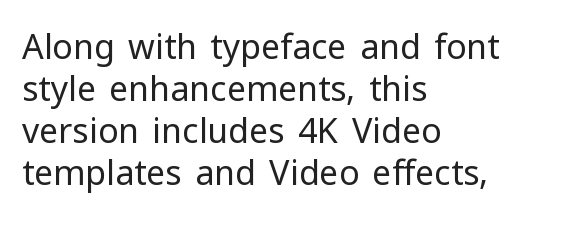
The image shows 34 px regular-weight sans-serif type, upright; set left-aligned, line spacing 1.24x, normal letter spacing, not underlined; low stroke contrast and a medium x-height.
